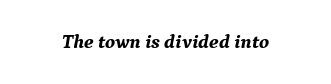
{"italic": "yes", "lean": "right", "slant_degrees": 9, "bold": "yes", "underline": "no", "letter_spacing": "normal", "letter_spacing_em": 0.0, "glyph_px": 20}
